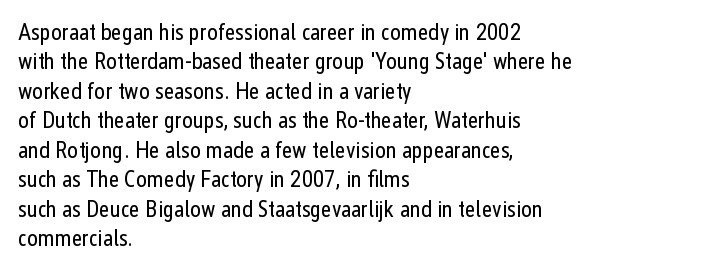
It's the straight-up-and-down kind of type. The face used here is rendered with its standard letterfit. The setting favours the left margin, as ordinary paragraphs usually do. This is not heavy type; no bold has been used. Interline gaps are of average width in this sample.
